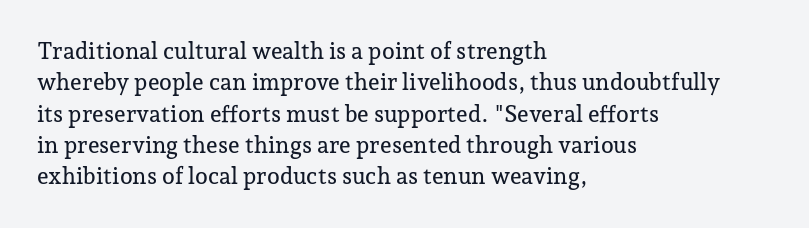
The passage shown is not underscored anywhere. The line texture is even and compact thanks to regular tracking. Nope, not italic — everything's standing straight. Each line starts at the same left margin while the right side varies. Notice how descenders clear the ascenders below comfortably — that's standard leading.
